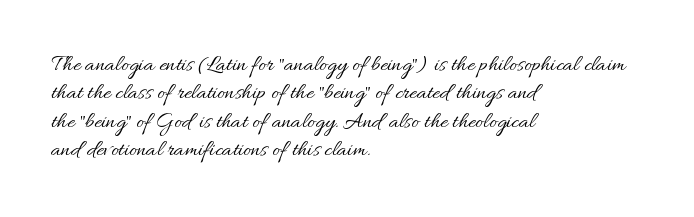
The image shows 23 px text type; set left-aligned, line spacing 1.23x, normal letter spacing, not underlined.
